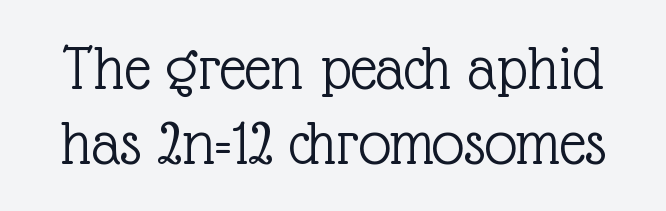
Short note: letters normally spaced. The foot of each line stays bare and open. Every stem runs plumb, perpendicular to the baseline. Regarding serifs, this sample has them.
